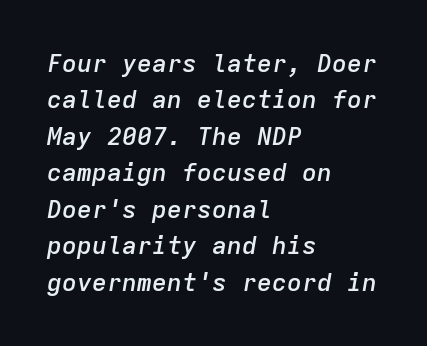
This sample uses plain, unmodified letter spacing. Letters rest on an invisible, unmarked baseline. Notice how descenders clear the ascenders below comfortably — that's standard leading. Horizontally, the lines are justified to the leading edge only. Emphasis-style slanted type is in use.
